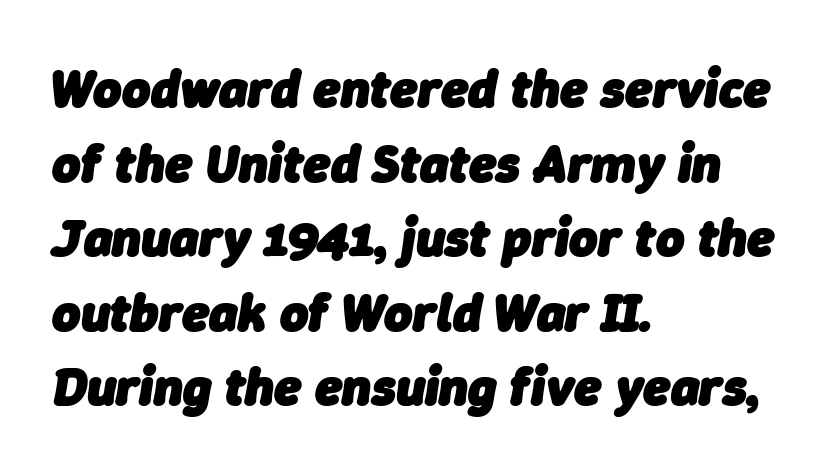
{"italic": "yes", "lean": "right", "slant_degrees": 9, "bold": "yes", "weight": "heavy", "width": "normal", "stroke_contrast": "low", "x_height": "medium", "monospaced": "no", "underline": "no", "align": "left", "line_spacing": "normal", "line_spacing_ratio": 1.38, "letter_spacing": "normal", "letter_spacing_em": 0.0, "glyph_px": 54}
